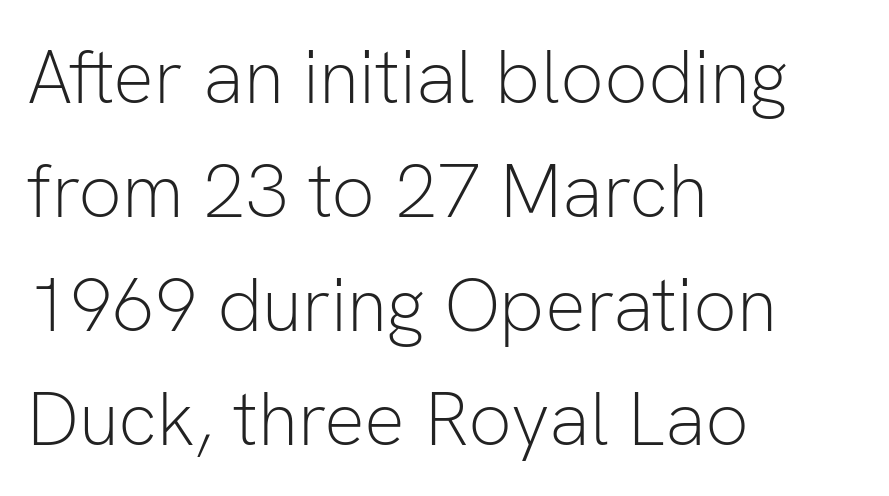
{"serif": "no", "italic": "no", "bold": "no", "weight": "light", "width": "normal", "stroke_contrast": "low", "x_height": "medium", "monospaced": "no", "underline": "no", "align": "left", "line_spacing": "normal", "line_spacing_ratio": 1.5, "letter_spacing": "normal", "letter_spacing_em": 0.0, "glyph_px": 76}
